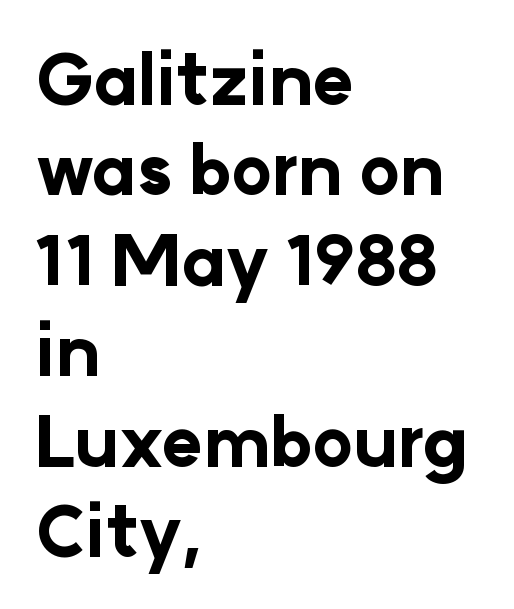
The rendering anchors every line to the left-hand side. The typeface chosen for these lines omits serifs. What stands out about the letter spacing? Nothing — it is the standard amount. Every character sits straight up, as roman type does. Each new line begins a customary step beneath the previous one.
